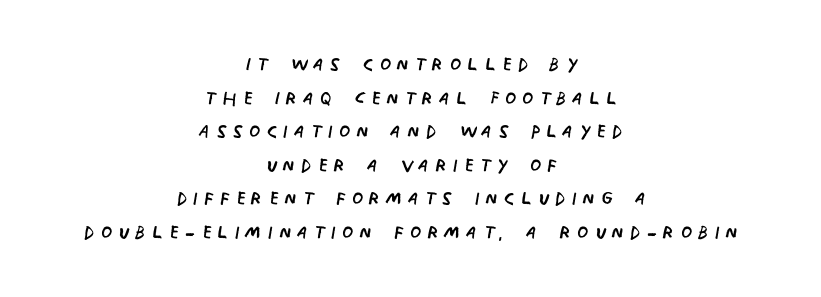
{"bold": "no", "underline": "no", "align": "center", "line_spacing": "normal", "line_spacing_ratio": 1.29, "letter_spacing": "wide", "letter_spacing_em": 0.22, "glyph_px": 26}
